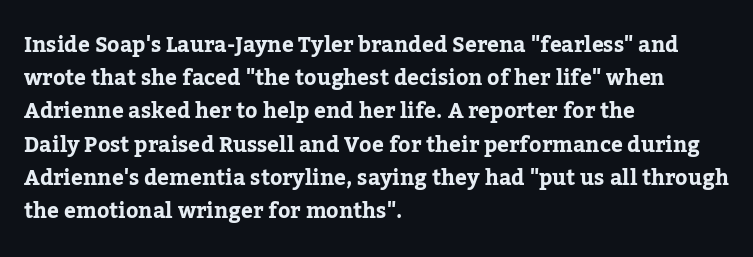
{"italic": "no", "underline": "no", "align": "left", "line_spacing": "normal", "line_spacing_ratio": 1.58, "letter_spacing": "normal", "letter_spacing_em": 0.0, "glyph_px": 21}
